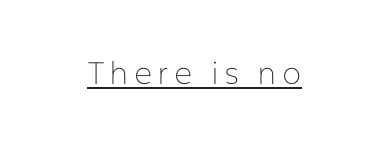
{"serif": "no", "italic": "no", "bold": "no", "weight": "thin", "width": "normal", "stroke_contrast": "low", "x_height": "medium", "monospaced": "no", "underline": "yes", "glyph_px": 31}
